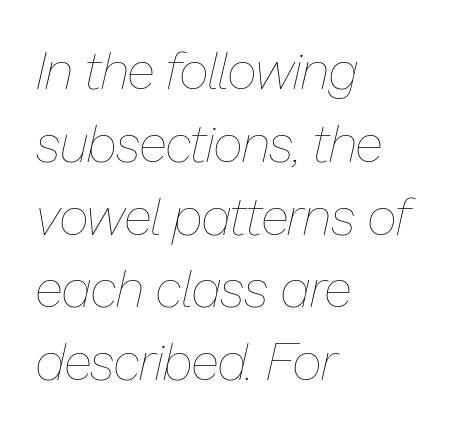
Q: Is the text bold? A: No.
Q: Is the text italic (slanted)? A: Yes, it leans right by about 13 degrees.
Q: Is the text underlined? A: No.
Q: How is the paragraph aligned? A: Left-aligned.
Q: Is the spacing between letters normal or unusually wide? A: Normal.
Q: Is the spacing between lines tight, normal or loose? A: Normal.
Q: Width (condensed, normal, or wide)? A: Normal.
Q: Stroke contrast? A: Low.
Q: x-height? A: Medium.
Q: Monospaced? A: No.
